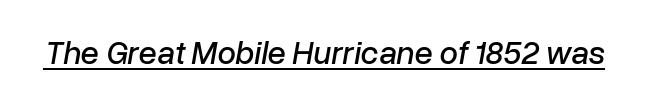
{"italic": "yes", "lean": "right", "slant_degrees": 10, "width": "normal", "stroke_contrast": "low", "x_height": "medium", "monospaced": "no", "underline": "yes", "letter_spacing": "normal", "letter_spacing_em": 0.0, "glyph_px": 33}
